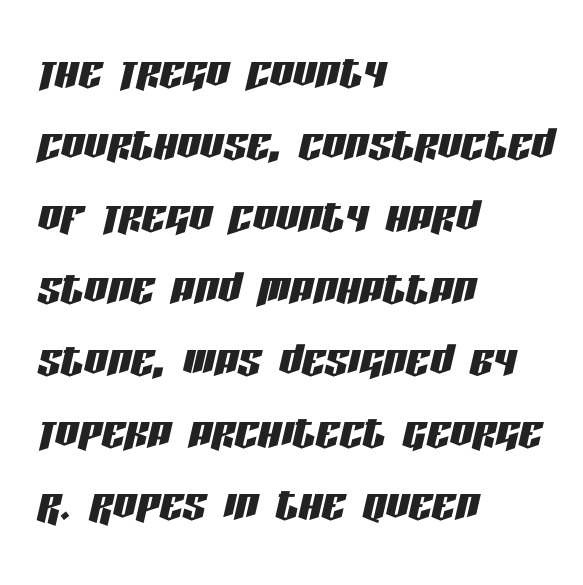
{"italic": "yes", "lean": "right", "slant_degrees": 13, "width": "condensed", "stroke_contrast": "low", "x_height": "large", "monospaced": "no", "underline": "no", "align": "left", "line_spacing_ratio": 1.24, "letter_spacing": "normal", "letter_spacing_em": 0.0, "glyph_px": 58}
